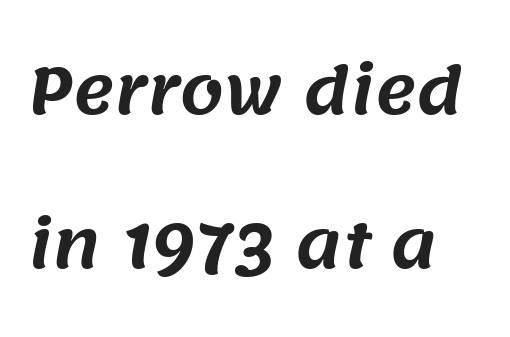
Q: Is the typeface a serif or a sans-serif typeface? A: Sans-serif.
Q: Is the text underlined? A: No.
Q: Is the spacing between letters normal or unusually wide? A: Normal.
Q: Is the spacing between lines tight, normal or loose? A: Loose.
Q: Width (condensed, normal, or wide)? A: Normal.
Q: Stroke contrast? A: Medium.
Q: x-height? A: Large.
Q: Monospaced? A: No.
